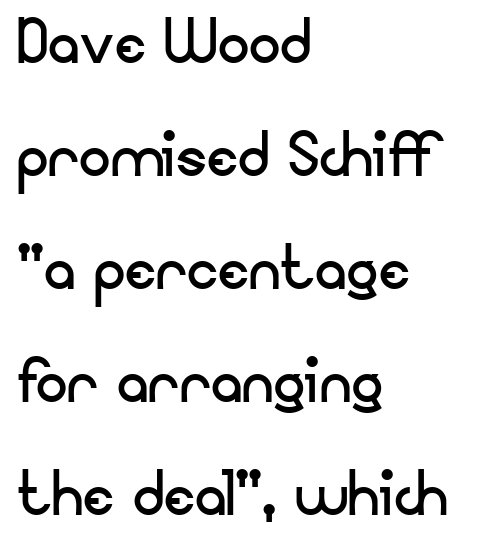
Q: Is the text bold? A: No.
Q: Is the text italic (slanted)? A: No, it is upright.
Q: Is the typeface a serif or a sans-serif typeface? A: Sans-serif.
Q: Is the text underlined? A: No.
Q: How is the paragraph aligned? A: Left-aligned.
Q: Is the spacing between letters normal or unusually wide? A: Normal.
Q: Is the spacing between lines tight, normal or loose? A: Normal.
Q: Width (condensed, normal, or wide)? A: Normal.
Q: Stroke contrast? A: Low.
Q: x-height? A: Small.
Q: Monospaced? A: No.
